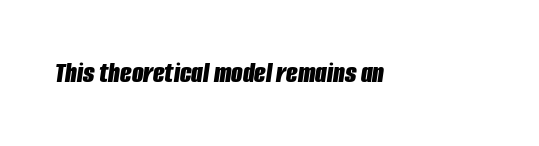
The image shows 30 px bold, condensed type, italic (leaning right); set normal letter spacing, not underlined; low stroke contrast and a large x-height.
